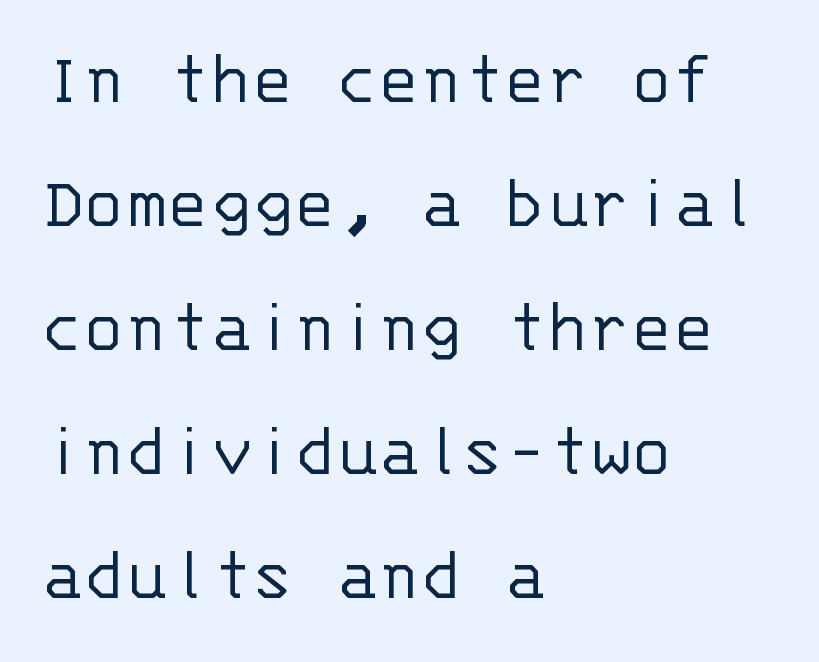
No chunkiness to these letters — they're not bold. Upright lettering throughout. Descenders hang freely into open space. The rendering shows plain stroke endings on the letterforms — a sans-serif design. Monospaced: the letters line up in strict vertical columns. These lines sit exactly where default settings would place them.
